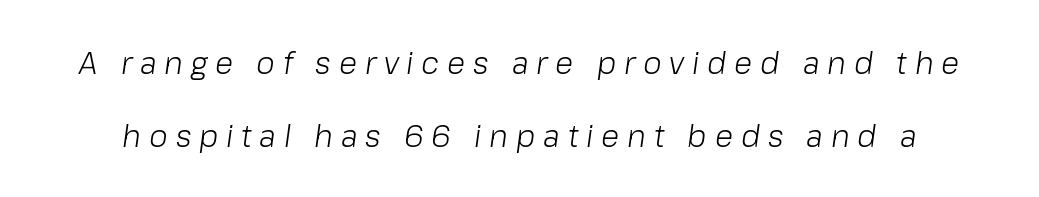
These lines stand farther apart than default settings would place them. Compared with ordinary roman type, these characters are visibly tilted. You could not count columns in this text — the font is proportionally spaced. Plain, unruled lines of type. Tracking here is generous; glyphs stand well apart from one another. The passage shown is not bold in any degree.
